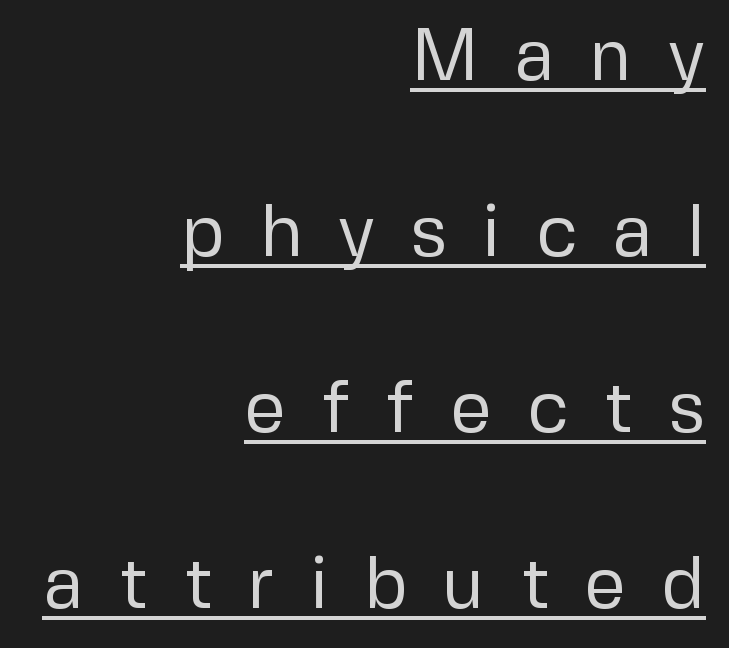
{"serif": "no", "italic": "no", "bold": "no", "weight": "regular", "width": "normal", "stroke_contrast": "low", "x_height": "medium", "monospaced": "no", "underline": "yes", "align": "right", "line_spacing": "loose", "line_spacing_ratio": 2.38, "letter_spacing": "wide", "letter_spacing_em": 0.47, "glyph_px": 74}
